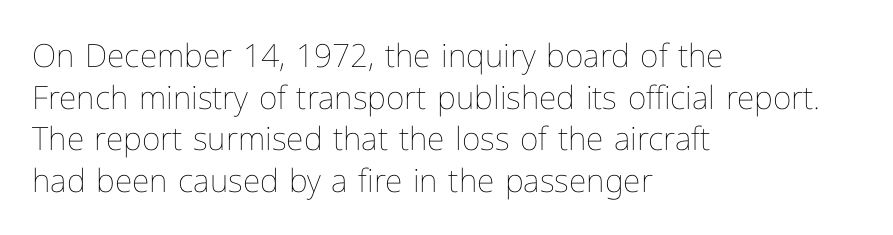
Each new line begins a customary step beneath the previous one. Unmarked baselines from the first word to the last. The letterforms sit at book weight or below. Is this a fixed-width face? No — the glyphs have proportional, varying widths. The letters sit at their default tracking, neither squeezed nor spread.
